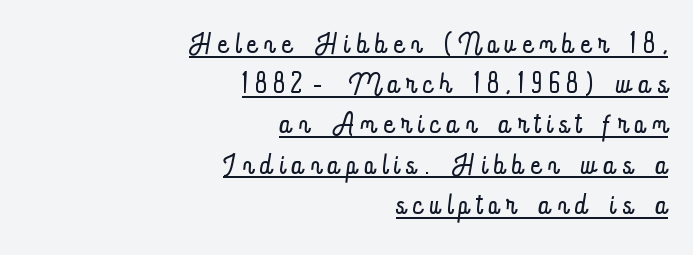
You could barely slide anything between these rows. Leftover space on each line is placed entirely before the opening word. Do the characters align in a grid? No, the font is proportional. Caption: face not bold, strokes unweighted. You can see a thin bar hugging the bottom of the glyphs.
